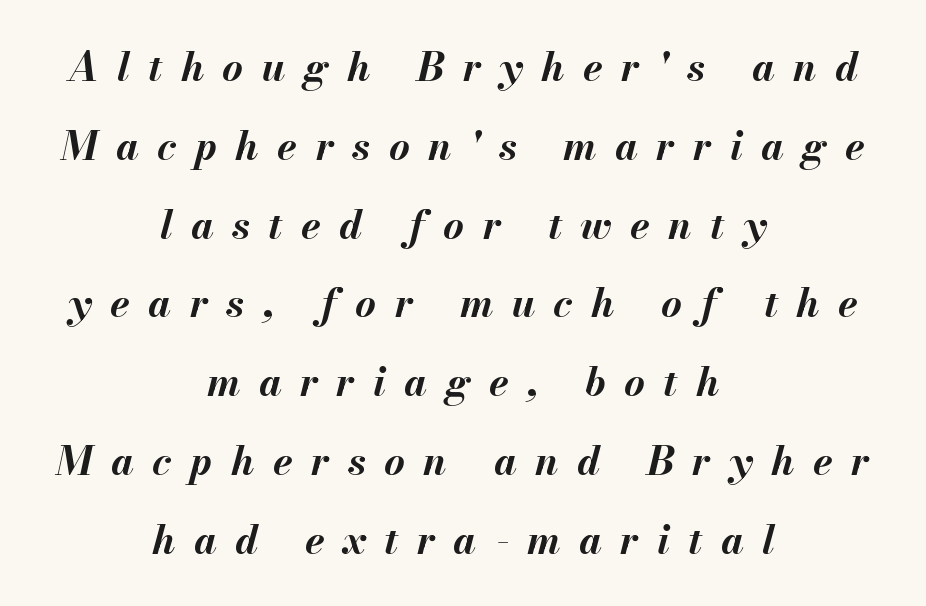
The image shows 40 px bold type, italic (leaning right); set centered, loose line spacing (1.97x), unusually wide letter spacing (+0.46 em), not underlined; medium stroke contrast and a small x-height.
